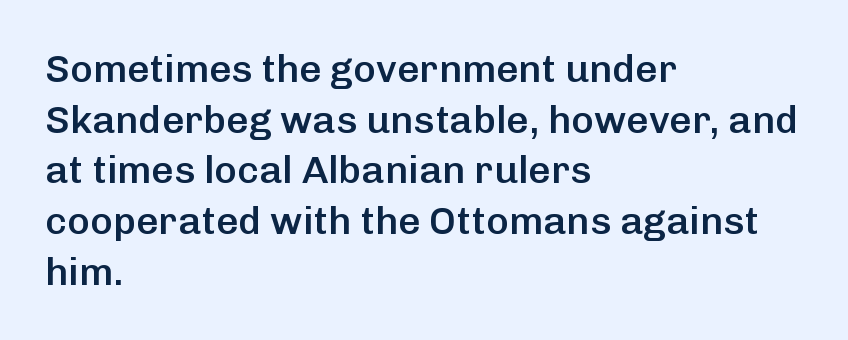
{"serif": "no", "italic": "no", "bold": "semi", "weight": "semibold", "width": "normal", "stroke_contrast": "low", "x_height": "medium", "monospaced": "no", "underline": "no", "align": "left", "line_spacing": "normal", "line_spacing_ratio": 1.3, "letter_spacing": "normal", "letter_spacing_em": 0.0, "glyph_px": 39}
